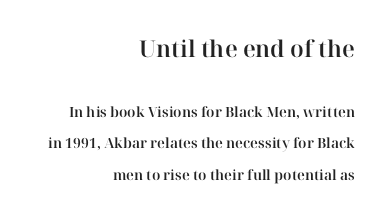
Q: Is the text italic (slanted)? A: No, it is upright.
Q: Is the text underlined? A: No.
Q: How is the paragraph aligned? A: Right-aligned.
Q: Is the spacing between letters normal or unusually wide? A: Normal.
Q: Is the spacing between lines tight, normal or loose? A: Loose.
Q: Which block of text is set in a larger size, the first (top) or the second (bottom)? A: The first (top) one.
